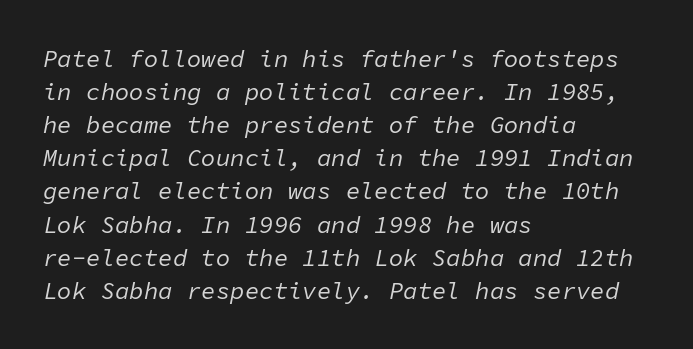
No chunkiness to these letters — they're not bold. Descender tails drop into unmarked territory. Observe the ordinary spacing: letters are neighbours, not strangers. Is there much room between lines? A standard amount, neither cramped nor airy. Compared with a centered layout, this one pins lines to the left instead.
